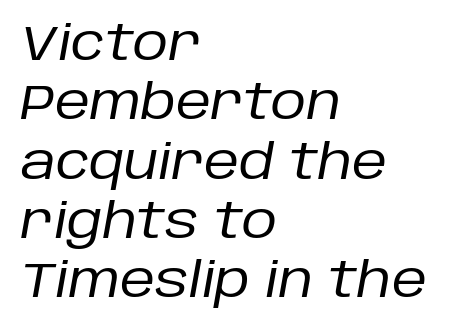
The image shows 49 px regular-weight type, italic (leaning right); set left-aligned, line spacing 1.21x, normal letter spacing, not underlined; low stroke contrast and a large x-height.
